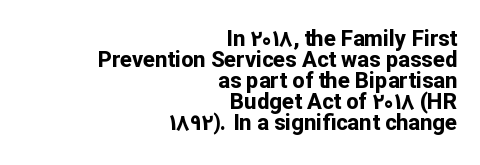
{"italic": "no", "bold": "yes", "underline": "no", "align": "right", "line_spacing": "tight", "line_spacing_ratio": 0.95, "letter_spacing": "normal", "letter_spacing_em": 0.0, "glyph_px": 22}
